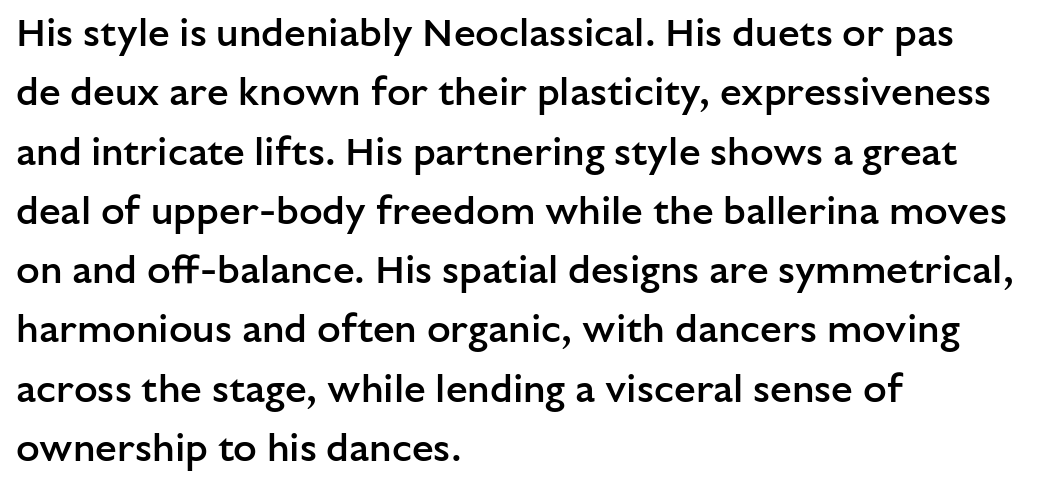
The image shows 39 px semibold sans-serif type, upright; set left-aligned, normal line spacing (1.52x), normal letter spacing, not underlined; low stroke contrast and a medium x-height.
